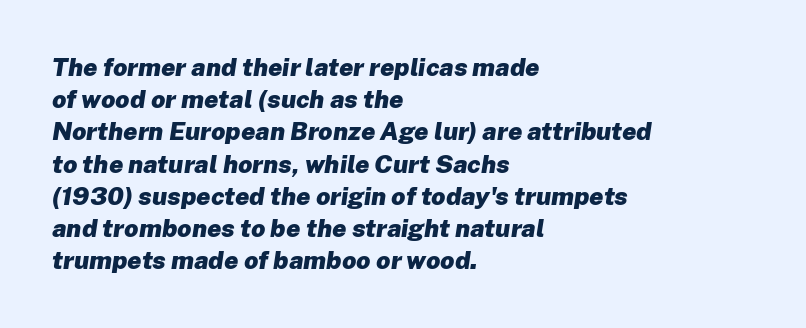
Q: Is the text bold? A: Yes.
Q: Is the text italic (slanted)? A: Yes, it leans right by about 8 degrees.
Q: Is the text underlined? A: No.
Q: How is the paragraph aligned? A: Left-aligned.
Q: Is the spacing between letters normal or unusually wide? A: Normal.
Q: Is the spacing between lines tight, normal or loose? A: Normal.
